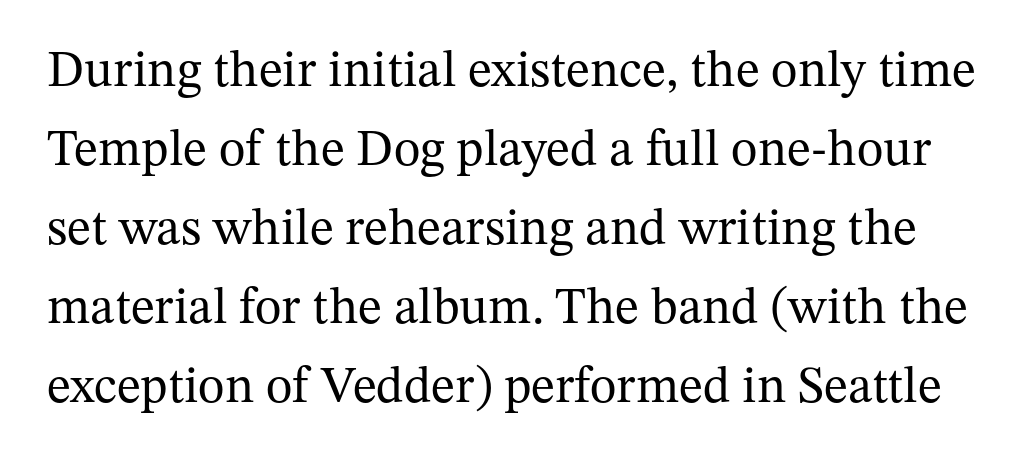
Q: Is the text bold? A: No.
Q: Is the text italic (slanted)? A: No, it is upright.
Q: Is the typeface a serif or a sans-serif typeface? A: Serif.
Q: Is the text underlined? A: No.
Q: Is the spacing between letters normal or unusually wide? A: Normal.
Q: Is the spacing between lines tight, normal or loose? A: Normal.
Q: Width (condensed, normal, or wide)? A: Normal.
Q: Stroke contrast? A: Medium.
Q: x-height? A: Medium.
Q: Monospaced? A: No.
